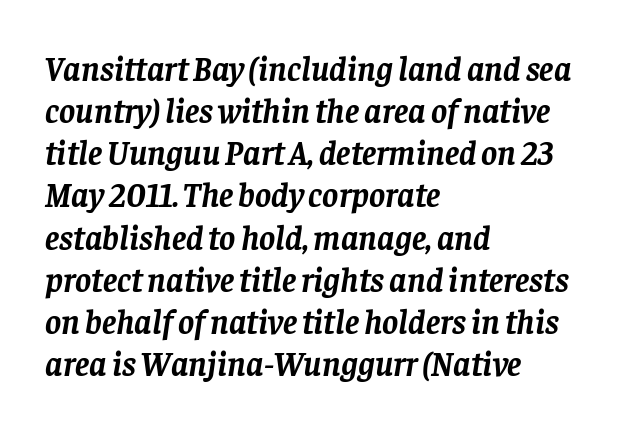
Check where the strokes stop: tiny serifs finish them off. The font is running at its bold setting. An italicized treatment has been applied to the whole sample. The baseline area is clear. Every row of glyphs begins at an identical x-position on the left.
